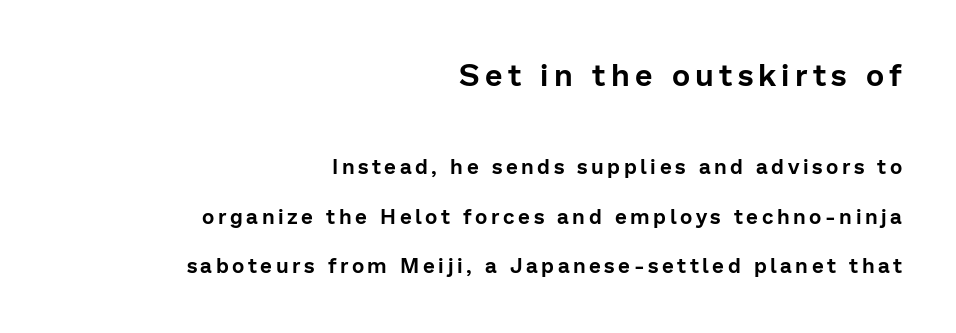
A typesetter would label this face a sans. The rendering anchors every line to the right-hand side. The face used here is proportionally spaced, like ordinary book or web type. Unmarked baselines from the first word to the last.
